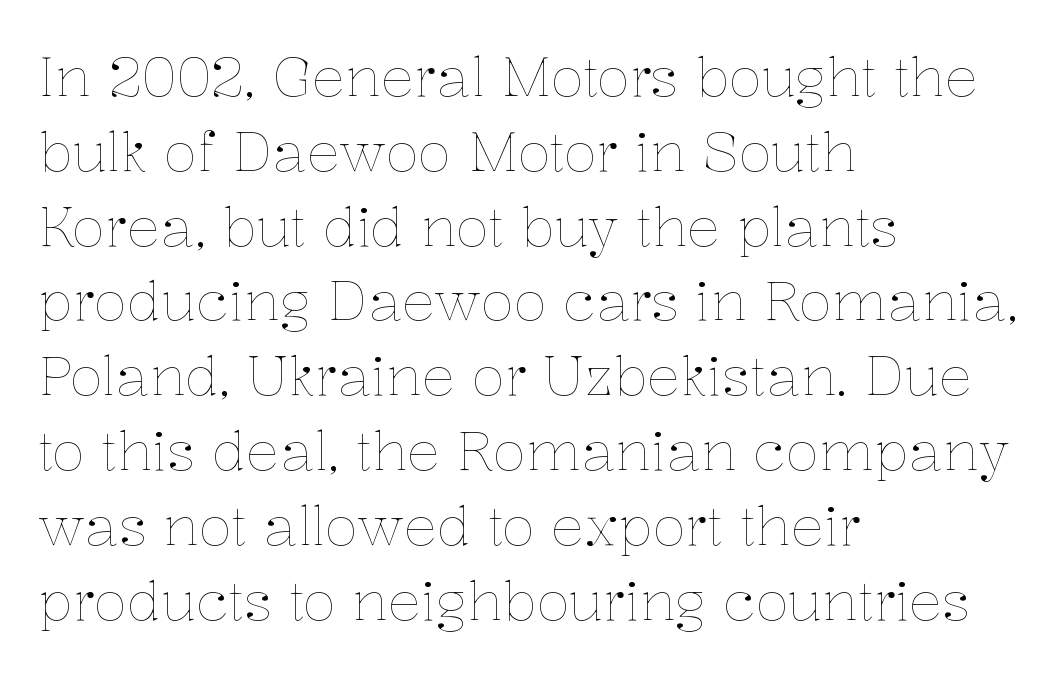
Q: Is the text bold? A: No.
Q: Is the text italic (slanted)? A: No, it is upright.
Q: Is the text underlined? A: No.
Q: How is the paragraph aligned? A: Left-aligned.
Q: Is the spacing between letters normal or unusually wide? A: Normal.
Q: Is the spacing between lines tight, normal or loose? A: Normal.
Q: Width (condensed, normal, or wide)? A: Normal.
Q: Stroke contrast? A: Low.
Q: x-height? A: Medium.
Q: Monospaced? A: No.
